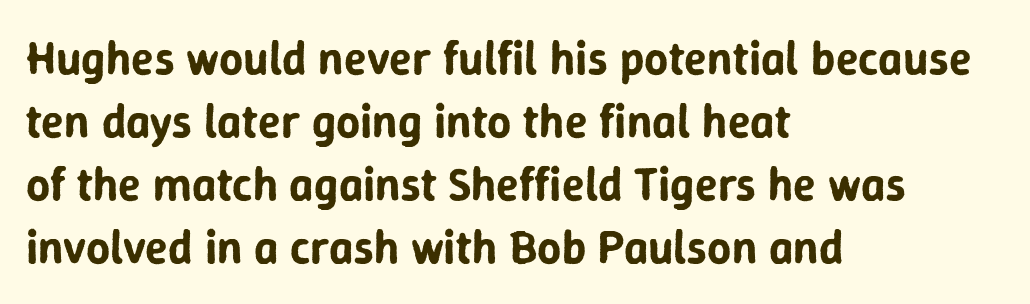
{"serif": "no", "italic": "no", "width": "normal", "stroke_contrast": "low", "x_height": "medium", "monospaced": "no", "underline": "no", "align": "left", "line_spacing": "normal", "line_spacing_ratio": 1.34, "letter_spacing": "normal", "letter_spacing_em": 0.0, "glyph_px": 47}
